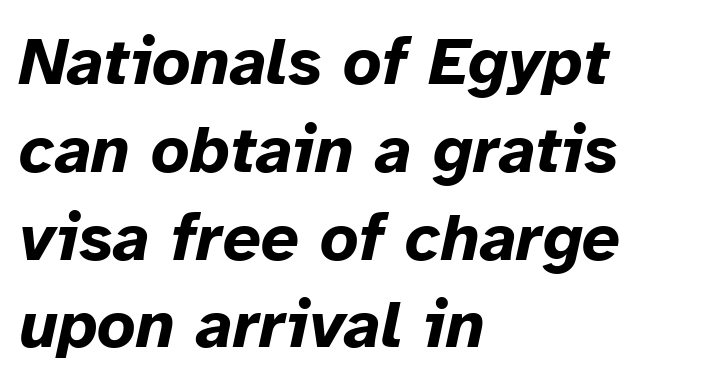
Q: Is the text bold? A: Yes.
Q: Is the text italic (slanted)? A: Yes, it leans right by about 12 degrees.
Q: Is the text underlined? A: No.
Q: How is the paragraph aligned? A: Left-aligned.
Q: Is the spacing between letters normal or unusually wide? A: Normal.
Q: Is the spacing between lines tight, normal or loose? A: Normal.
Q: Width (condensed, normal, or wide)? A: Normal.
Q: Stroke contrast? A: Low.
Q: x-height? A: Medium.
Q: Monospaced? A: No.
